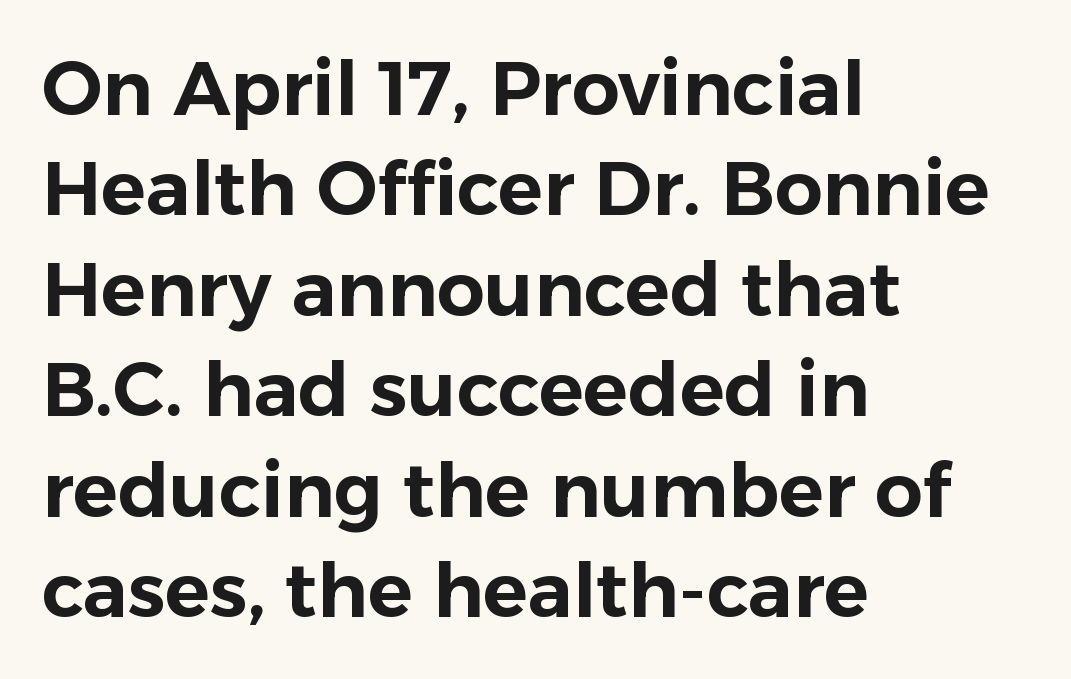
Q: Is the text italic (slanted)? A: No, it is upright.
Q: Is the typeface a serif or a sans-serif typeface? A: Sans-serif.
Q: Is the text underlined? A: No.
Q: How is the paragraph aligned? A: Left-aligned.
Q: Is the spacing between letters normal or unusually wide? A: Normal.
Q: Is the spacing between lines tight, normal or loose? A: Normal.
Q: Width (condensed, normal, or wide)? A: Normal.
Q: Stroke contrast? A: Low.
Q: x-height? A: Medium.
Q: Monospaced? A: No.
